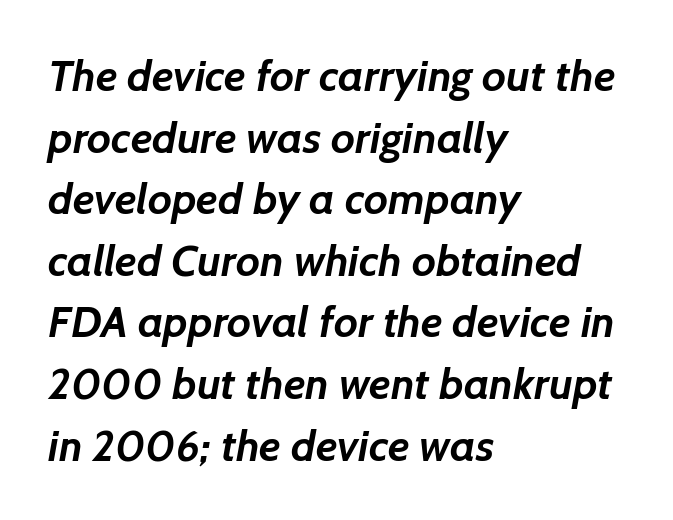
Q: Is the text bold? A: Yes.
Q: Is the typeface a serif or a sans-serif typeface? A: Sans-serif.
Q: Is the text underlined? A: No.
Q: How is the paragraph aligned? A: Left-aligned.
Q: Is the spacing between letters normal or unusually wide? A: Normal.
Q: Is the spacing between lines tight, normal or loose? A: Normal.
Q: Width (condensed, normal, or wide)? A: Normal.
Q: Stroke contrast? A: Low.
Q: x-height? A: Medium.
Q: Monospaced? A: No.
